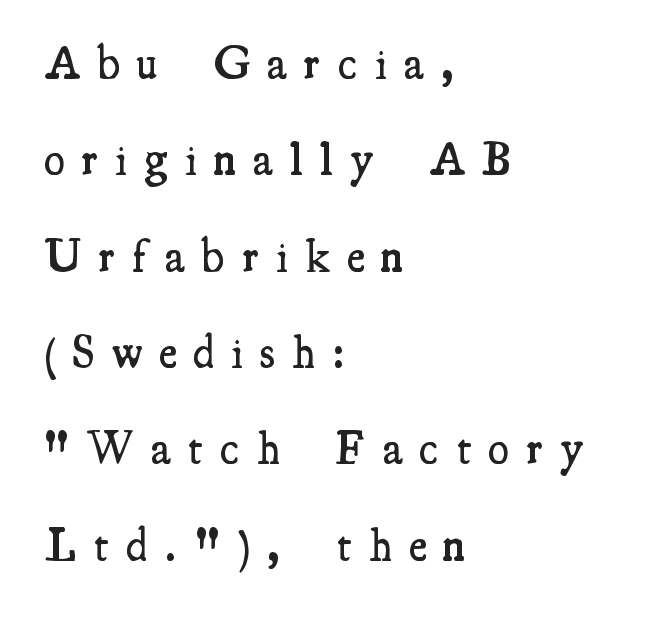
Q: Is the text bold? A: Semi-bold.
Q: Is the text italic (slanted)? A: No, it is upright.
Q: Is the typeface a serif or a sans-serif typeface? A: Serif.
Q: Is the text underlined? A: No.
Q: How is the paragraph aligned? A: Left-aligned.
Q: Is the spacing between letters normal or unusually wide? A: Unusually wide.
Q: Is the spacing between lines tight, normal or loose? A: Loose.
Q: Width (condensed, normal, or wide)? A: Condensed.
Q: Stroke contrast? A: Medium.
Q: x-height? A: Small.
Q: Monospaced? A: No.
